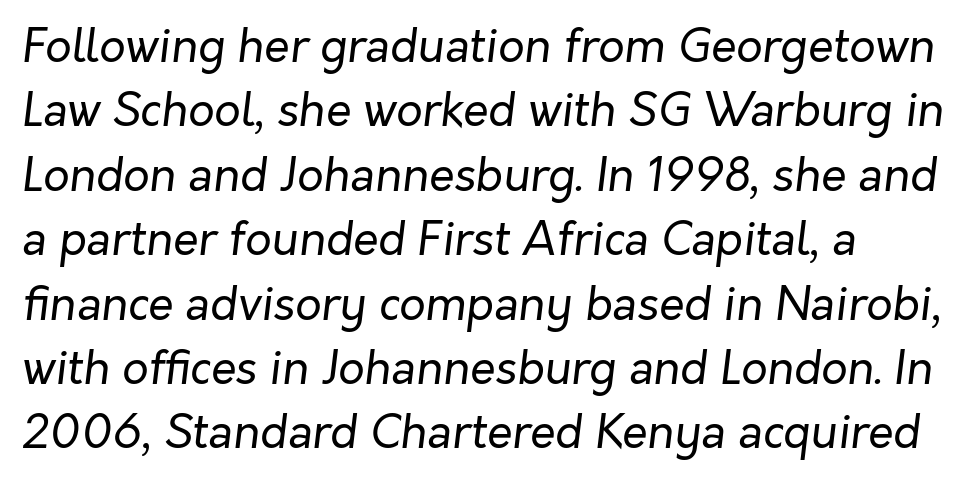
{"italic": "yes", "lean": "right", "slant_degrees": 7, "bold": "no", "weight": "regular", "width": "normal", "stroke_contrast": "low", "x_height": "medium", "monospaced": "no", "underline": "no", "align": "left", "line_spacing": "normal", "line_spacing_ratio": 1.4, "letter_spacing": "normal", "letter_spacing_em": 0.0, "glyph_px": 46}
